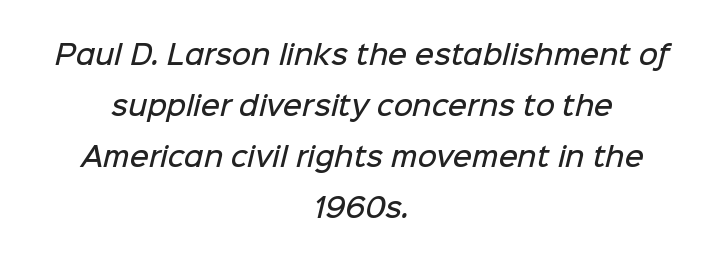
The image shows 26 px text type; set centered, loose line spacing (1.96x), normal letter spacing, not underlined.
